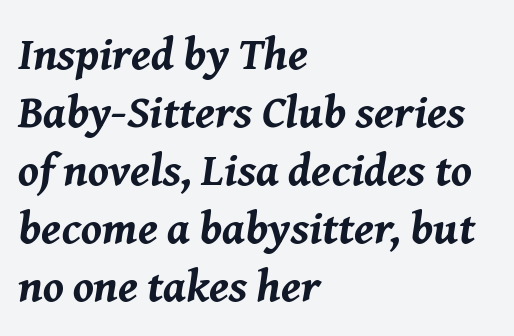
The image shows 46 px bold type, italic (leaning right); set left-aligned, normal line spacing (1.26x), normal letter spacing, not underlined; medium stroke contrast and a medium x-height.
